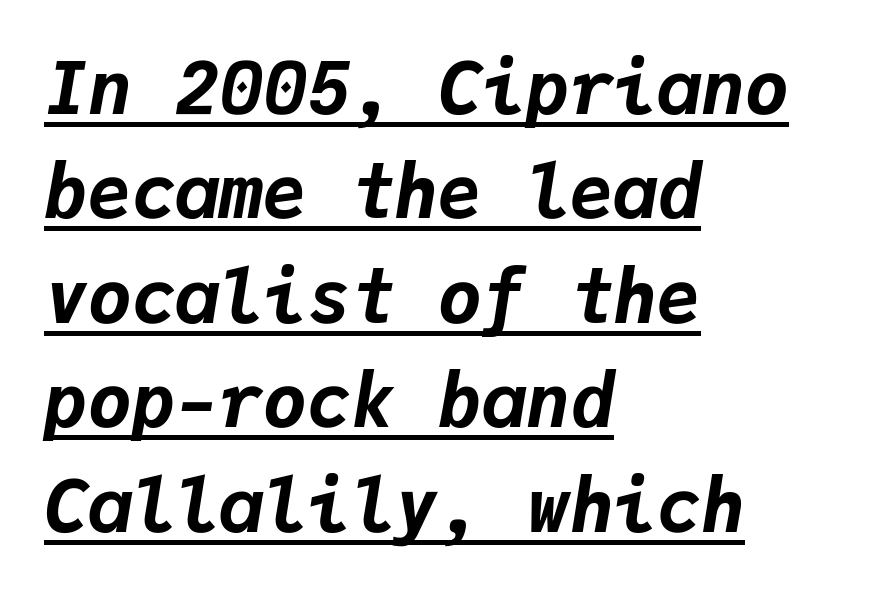
The image shows 73 px bold type, italic (leaning right), monospaced; set left-aligned, normal line spacing (1.43x), normal letter spacing, underlined; low stroke contrast and a medium x-height.
